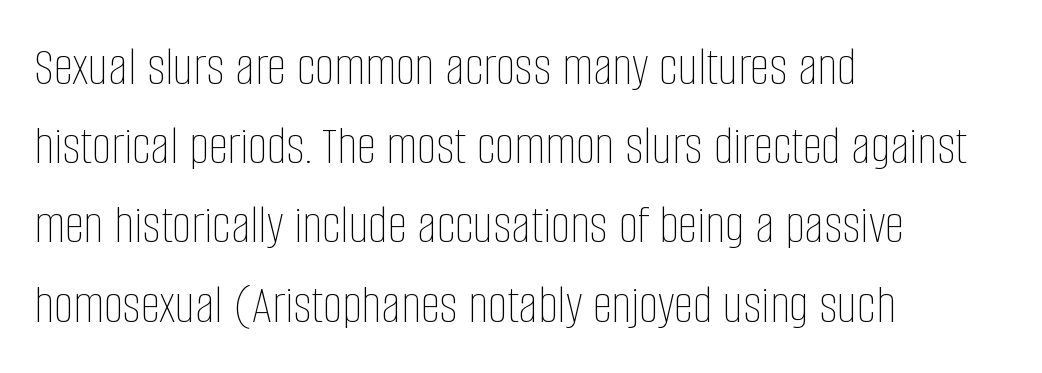
{"italic": "no", "bold": "no", "weight": "thin", "width": "condensed", "stroke_contrast": "low", "x_height": "large", "monospaced": "no", "underline": "no", "align": "left", "line_spacing": "normal", "line_spacing_ratio": 1.44, "letter_spacing": "normal", "letter_spacing_em": 0.0, "glyph_px": 55}
